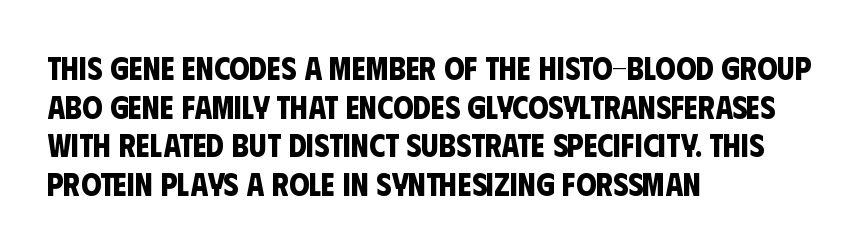
Typeset ragged right — the left edge is the straight one. Tracking here is standard; glyphs follow each other at the usual distance. Descenders are the only things crossing below the line. Looks like regular typesetting: each glyph gets only the width it needs.
